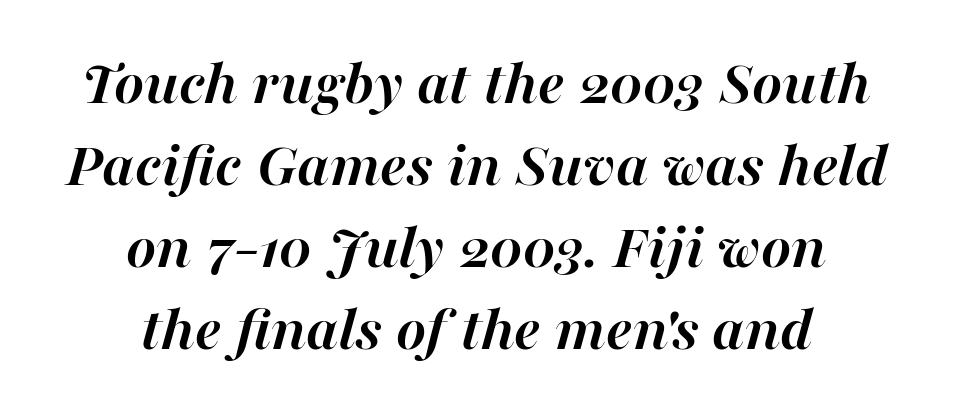
{"italic": "yes", "lean": "right", "slant_degrees": 16, "bold": "yes", "weight": "semibold", "width": "normal", "stroke_contrast": "high", "x_height": "medium", "monospaced": "no", "underline": "no", "align": "center", "line_spacing": "normal", "line_spacing_ratio": 1.28, "letter_spacing": "normal", "letter_spacing_em": 0.0, "glyph_px": 64}
